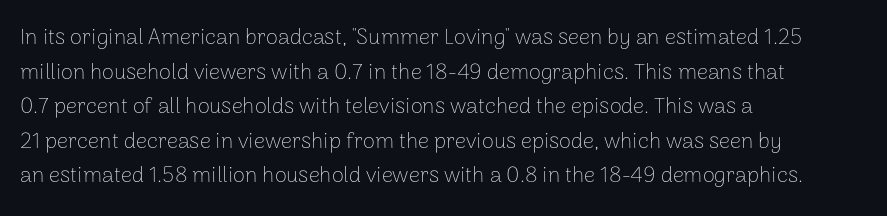
{"italic": "no", "bold": "no", "underline": "no", "align": "left", "line_spacing": "normal", "line_spacing_ratio": 1.57, "letter_spacing": "normal", "letter_spacing_em": 0.0, "glyph_px": 22}
